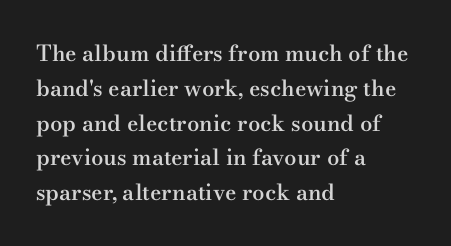
The image shows 22 px text type, upright; set left-aligned, normal line spacing (1.58x), normal letter spacing, not underlined.
